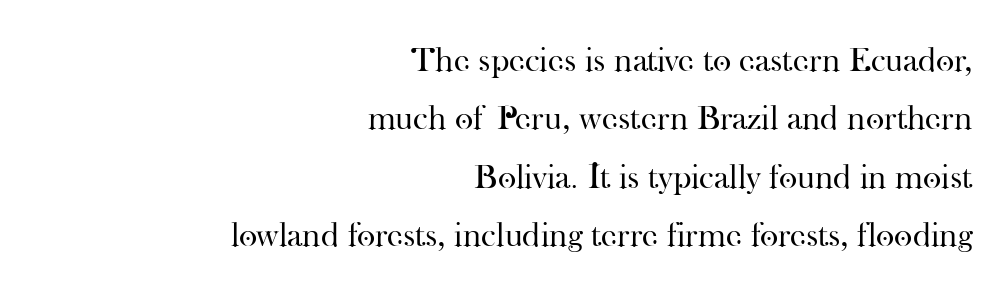
Typographically, this falls in the serif category. This reads as an unemphasized weight, regular at the heaviest. Looks like regular typesetting: each glyph gets only the width it needs. The passage shown is not underscored anywhere.
